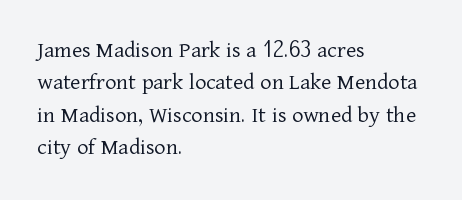
The typesetter chose a ragged-right arrangement here. In terms of letterspacing, this is plain default setting. Descenders hang freely into open space. A typesetter would call this leading conventional body-copy spacing. Stems and bowls with no extra thickness — not bold.
